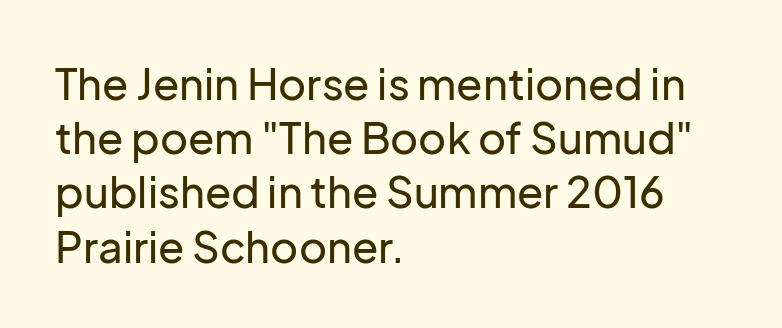
Q: Is the text italic (slanted)? A: No, it is upright.
Q: Is the typeface a serif or a sans-serif typeface? A: Sans-serif.
Q: Is the text underlined? A: No.
Q: How is the paragraph aligned? A: Left-aligned.
Q: Is the spacing between letters normal or unusually wide? A: Normal.
Q: Is the spacing between lines tight, normal or loose? A: Normal.
Q: Width (condensed, normal, or wide)? A: Normal.
Q: Stroke contrast? A: Low.
Q: x-height? A: Medium.
Q: Monospaced? A: No.
